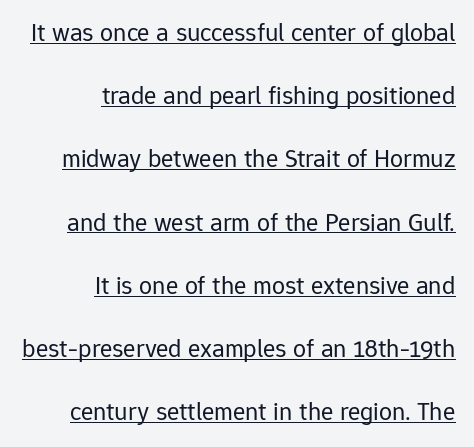
Q: Is the text bold? A: No.
Q: Is the text italic (slanted)? A: No, it is upright.
Q: Is the text underlined? A: Yes.
Q: How is the paragraph aligned? A: Right-aligned.
Q: Is the spacing between letters normal or unusually wide? A: Normal.
Q: Is the spacing between lines tight, normal or loose? A: Loose.
